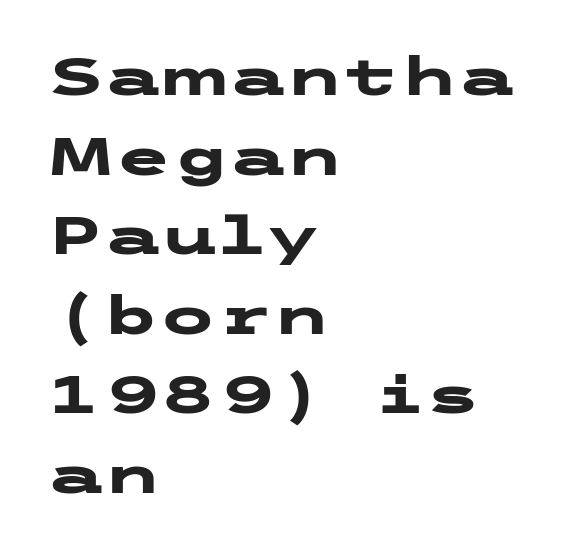
The image shows 52 px heavy, wide sans-serif type, upright; set left-aligned, normal line spacing (1.53x), normal letter spacing, not underlined; low stroke contrast and a medium x-height.
